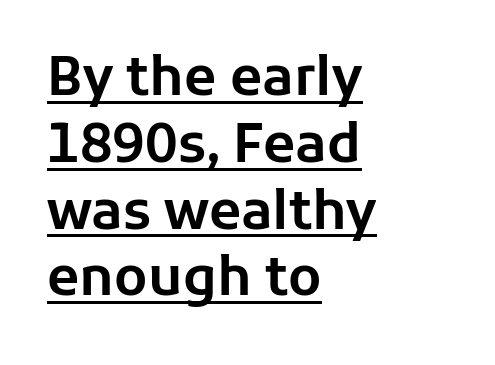
{"serif": "no", "italic": "no", "width": "normal", "stroke_contrast": "low", "x_height": "medium", "monospaced": "no", "underline": "yes", "align": "left", "line_spacing": "normal", "line_spacing_ratio": 1.26, "letter_spacing": "normal", "letter_spacing_em": 0.0, "glyph_px": 53}
